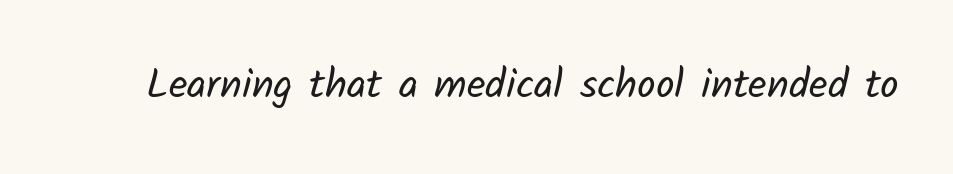
The image shows 41 px regular-weight sans-serif type; set normal letter spacing, not underlined; low stroke contrast and a medium x-height.
